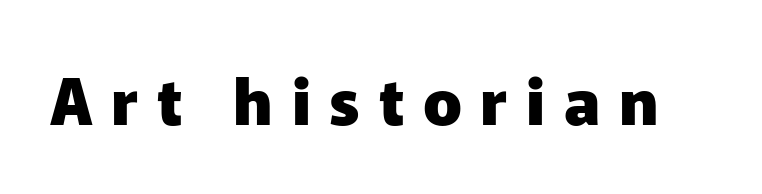
{"serif": "no", "italic": "no", "bold": "yes", "weight": "heavy", "width": "normal", "stroke_contrast": "low", "x_height": "medium", "monospaced": "no", "underline": "no", "letter_spacing": "wide", "letter_spacing_em": 0.29, "glyph_px": 64}
